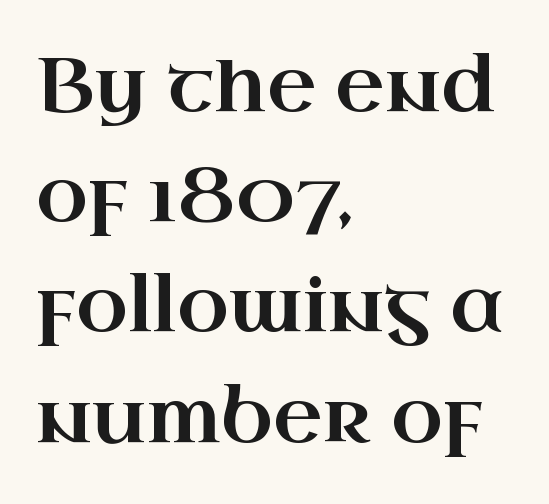
The image shows 76 px wide serif type, upright; set left-aligned, normal line spacing (1.45x), normal letter spacing, not underlined; high stroke contrast and a small x-height.
